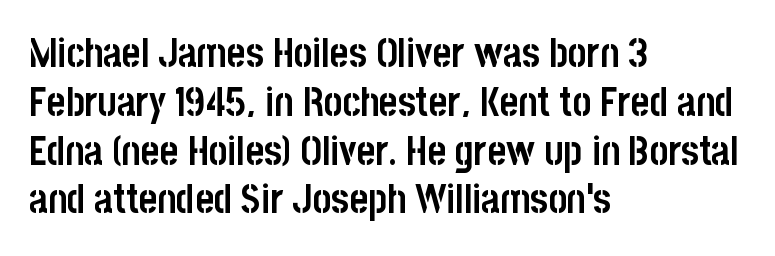
This sample uses a sans-serif face. Quick note: underline off. A typesetter would mark this as roman, not italic. The rendering keeps characters at their native spacing.
